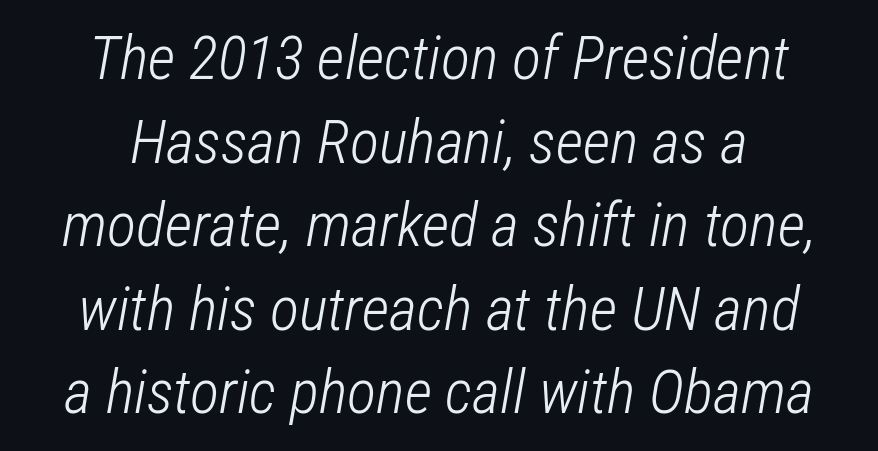
Short and long lines alike share a common midpoint. This sample has the flowing, uneven cadence of proportional lettering. No extra tracking has been applied to these lines. Quick note: interline space is typical.
